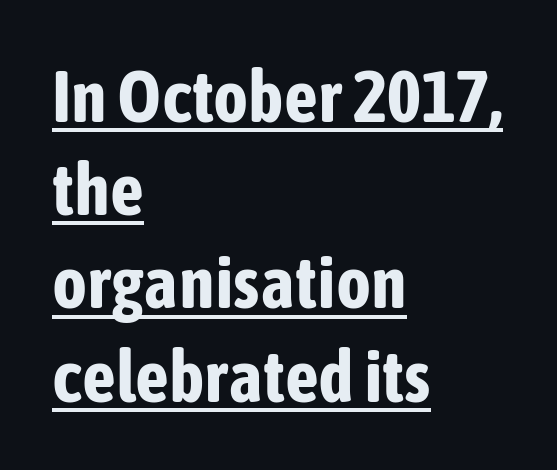
The image shows 74 px bold, condensed sans-serif type, upright; set left-aligned, normal line spacing (1.26x), normal letter spacing, underlined; low stroke contrast and a medium x-height.
